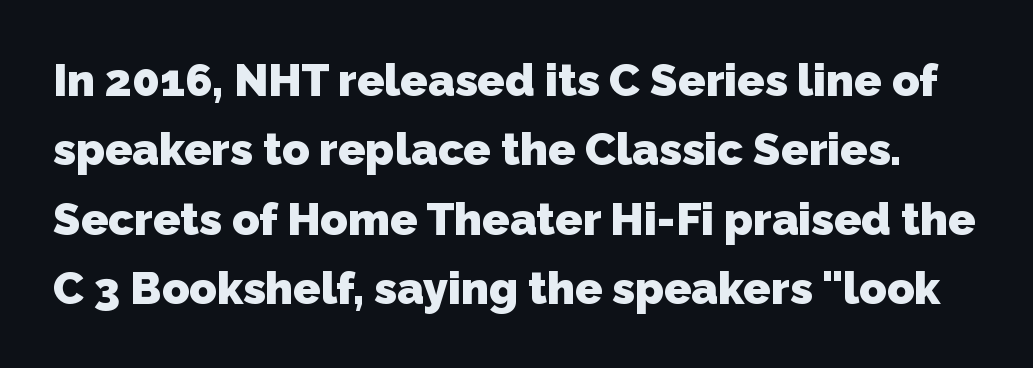
Q: Is the text bold? A: Yes.
Q: Is the typeface a serif or a sans-serif typeface? A: Sans-serif.
Q: Is the text underlined? A: No.
Q: Is the spacing between letters normal or unusually wide? A: Normal.
Q: Is the spacing between lines tight, normal or loose? A: Normal.
Q: Width (condensed, normal, or wide)? A: Normal.
Q: Stroke contrast? A: Low.
Q: x-height? A: Medium.
Q: Monospaced? A: No.
